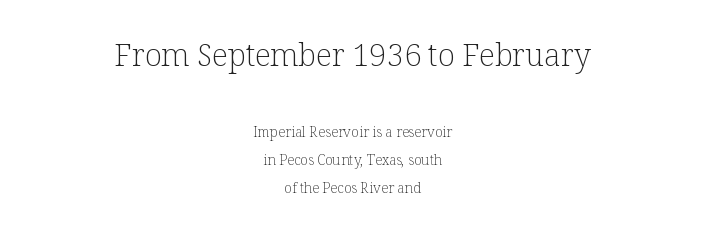
Do the letters lean? They stand straight. Nothing unusual about the tracking: characters are spaced as the font intends. Size contrast runs from large at the top to small at the bottom. The characters are drawn with everyday or finer stroke widths. The rendering uses natural spacing where letterforms have individual widths. The font family rendered here belongs to the serif group.
